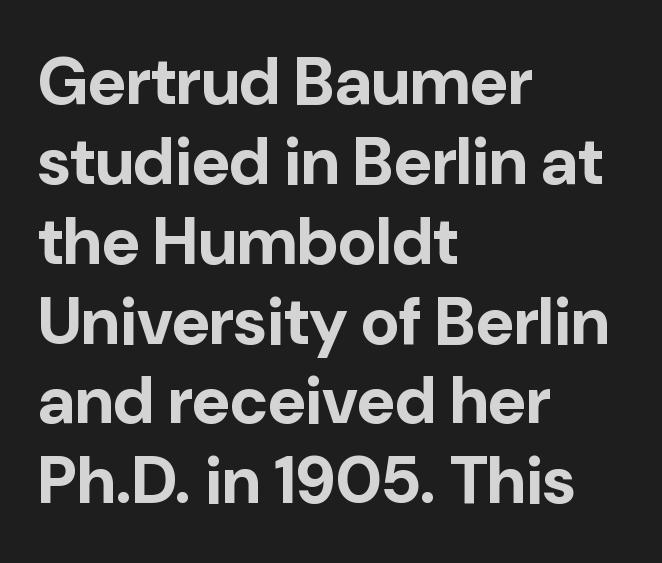
Q: Is the text bold? A: Yes.
Q: Is the text italic (slanted)? A: No, it is upright.
Q: Is the typeface a serif or a sans-serif typeface? A: Sans-serif.
Q: Is the text underlined? A: No.
Q: How is the paragraph aligned? A: Left-aligned.
Q: Is the spacing between letters normal or unusually wide? A: Normal.
Q: Width (condensed, normal, or wide)? A: Normal.
Q: Stroke contrast? A: Low.
Q: x-height? A: Medium.
Q: Monospaced? A: No.
